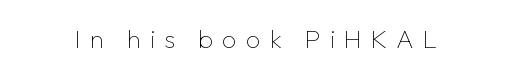
Type without underlining. The strokes carry an ordinary text weight at most. This is roman type, the default non-slanted kind. The letters are spread apart with noticeably loose tracking.
